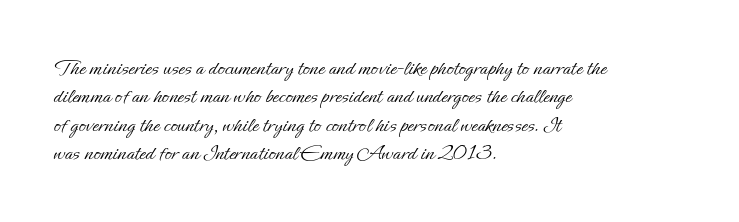
Q: Is the text bold? A: No.
Q: Is the text italic (slanted)? A: Yes.
Q: Is the text underlined? A: No.
Q: How is the paragraph aligned? A: Left-aligned.
Q: Is the spacing between letters normal or unusually wide? A: Normal.
